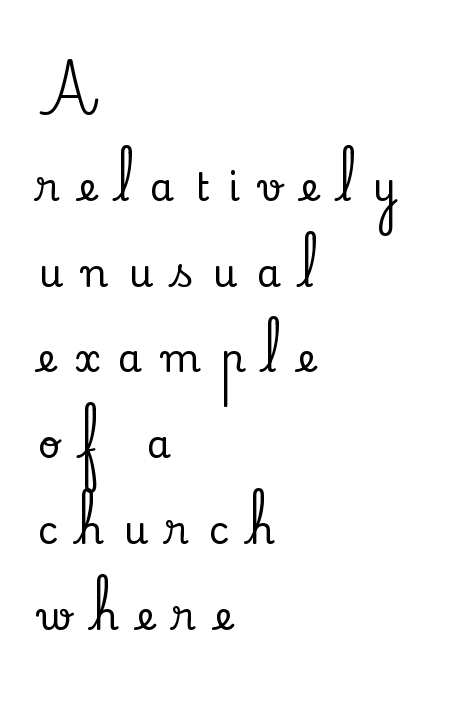
The image shows 39 px serif type, upright; set left-aligned, loose line spacing (2.2x), unusually wide letter spacing (+0.49 em), not underlined; low stroke contrast and a small x-height.
